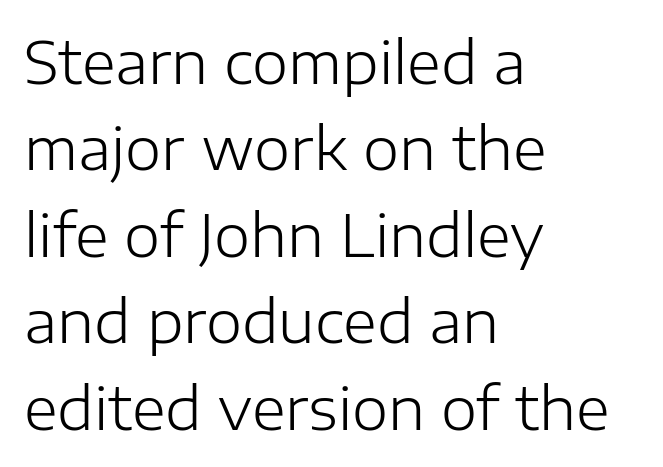
Vertically, the passage feels balanced, rows spaced as you'd expect. A typesetter would call this zero additional tracking. The lines in this sample share a left origin and differ only in where they stop. These glyphs show unthickened strokes, regular width or finer. The rendering shows plain stroke endings on the letterforms — a sans-serif design. The zone under the glyphs is completely vacant.
